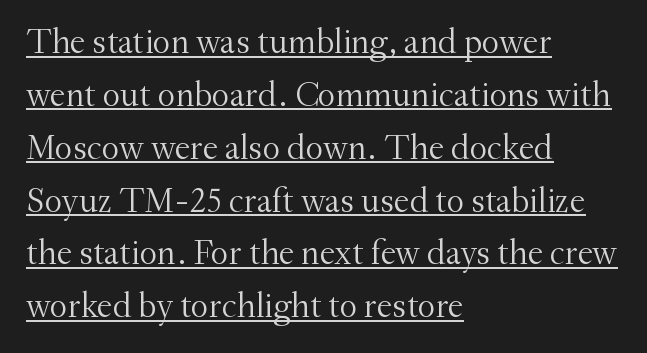
The image shows 35 px light serif type, upright; set left-aligned, normal line spacing (1.51x), normal letter spacing, underlined; medium stroke contrast and a small x-height.
